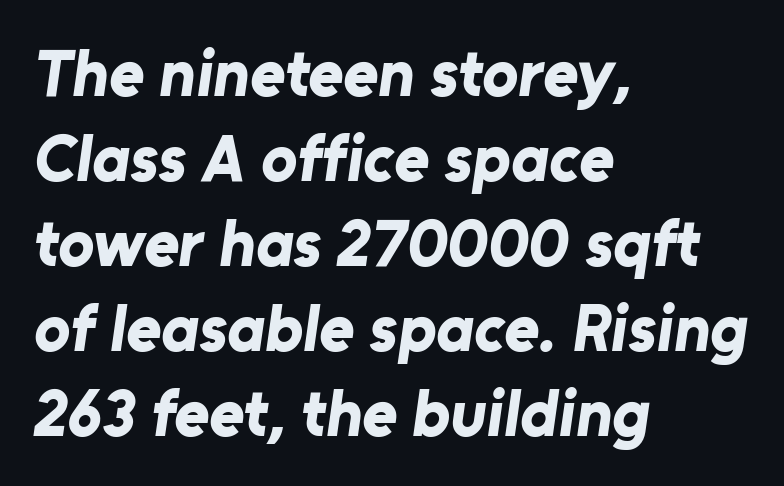
Q: Is the text bold? A: Yes.
Q: Is the typeface a serif or a sans-serif typeface? A: Sans-serif.
Q: Is the text underlined? A: No.
Q: How is the paragraph aligned? A: Left-aligned.
Q: Is the spacing between letters normal or unusually wide? A: Normal.
Q: Is the spacing between lines tight, normal or loose? A: Normal.
Q: Width (condensed, normal, or wide)? A: Normal.
Q: Stroke contrast? A: Low.
Q: x-height? A: Medium.
Q: Monospaced? A: No.
